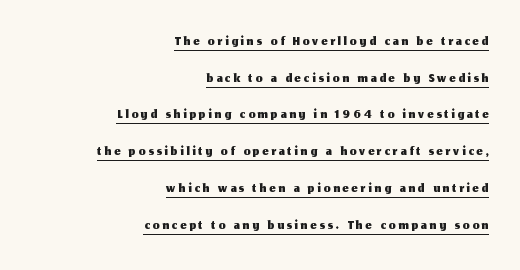
Q: Is the text italic (slanted)? A: No, it is upright.
Q: Is the text underlined? A: Yes.
Q: How is the paragraph aligned? A: Right-aligned.
